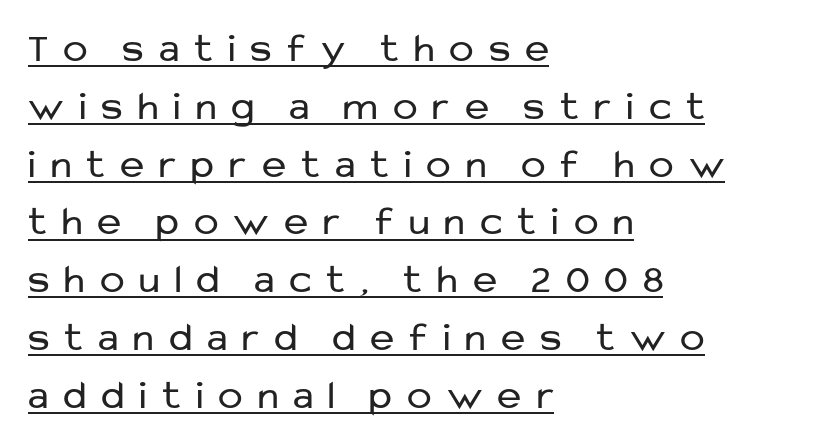
Q: Is the text bold? A: No.
Q: Is the text italic (slanted)? A: No, it is upright.
Q: Is the typeface a serif or a sans-serif typeface? A: Sans-serif.
Q: Is the text underlined? A: Yes.
Q: How is the paragraph aligned? A: Left-aligned.
Q: Is the spacing between letters normal or unusually wide? A: Unusually wide.
Q: Is the spacing between lines tight, normal or loose? A: Normal.
Q: Width (condensed, normal, or wide)? A: Normal.
Q: Stroke contrast? A: Low.
Q: x-height? A: Medium.
Q: Monospaced? A: No.
